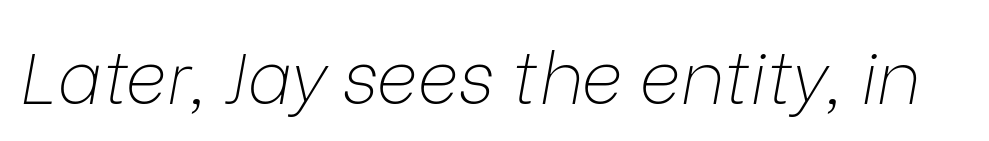
The image shows 72 px thin type, italic (leaning right); set normal letter spacing, not underlined; low stroke contrast and a medium x-height.
